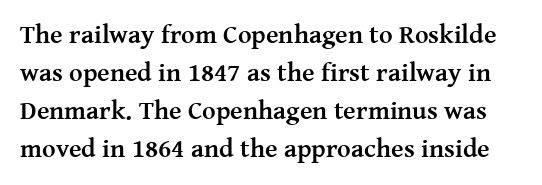
The image shows 26 px bold type, upright; set normal line spacing (1.46x), normal letter spacing, not underlined.
